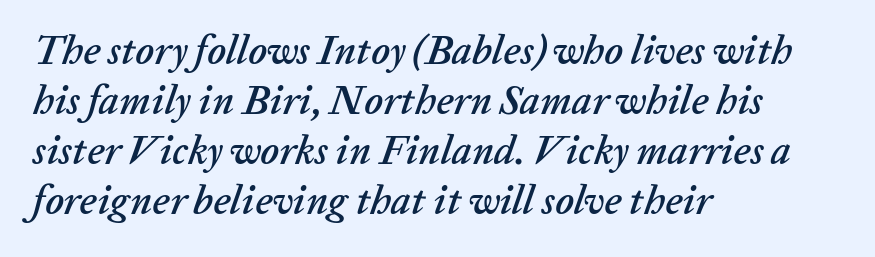
The rag falls on the right side of this text block. Interline gaps are of average width in this sample. Here the designer chose a conventional face with non-uniform glyph widths. The gaps between neighbouring characters are ordinary and unremarkable. Style check: oblique. The baseline area is clear.
